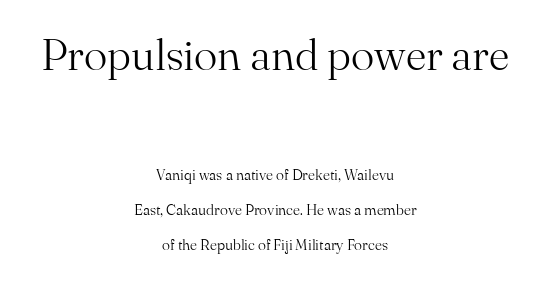
Widely set lines give the paragraph a tall, airy silhouette. The lettering holds an erect, upright posture throughout. The horizontal fit of the characters is conventional and even. Typeset on center — no edge is straight. The face used here is proportionally spaced, like ordinary book or web type.
